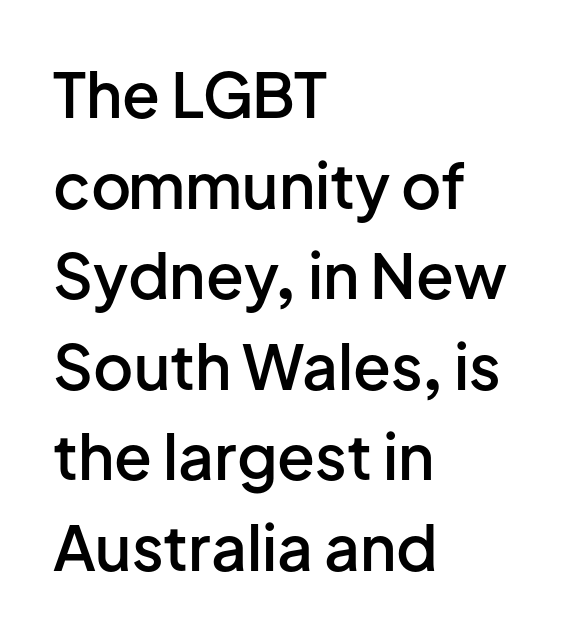
The face used here is rendered with its standard letterfit. A classic flush-left, rag-right setting is used for this passage. Style check: upright. Firm but not heavy-handed strokes: this text is semibold. Regular leading. Do the characters align in a grid? No, the font is proportional.
